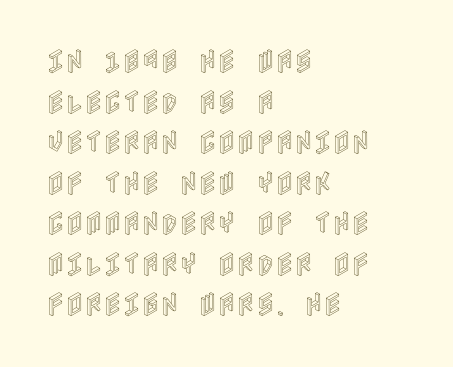
Q: Is the text italic (slanted)? A: No, it is upright.
Q: Is the text underlined? A: No.
Q: How is the paragraph aligned? A: Left-aligned.
Q: Is the spacing between letters normal or unusually wide? A: Normal.
Q: Is the spacing between lines tight, normal or loose? A: Normal.
